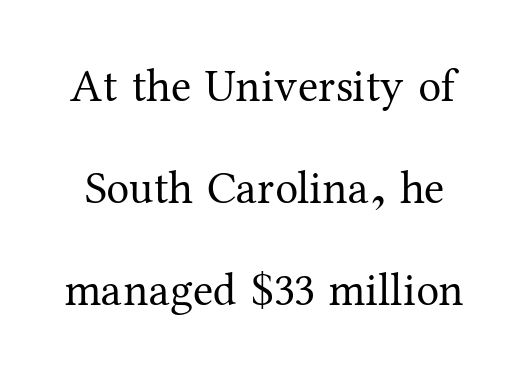
Q: Is the text bold? A: No.
Q: Is the text italic (slanted)? A: No, it is upright.
Q: Is the typeface a serif or a sans-serif typeface? A: Serif.
Q: Is the text underlined? A: No.
Q: Is the spacing between letters normal or unusually wide? A: Normal.
Q: Is the spacing between lines tight, normal or loose? A: Loose.
Q: Width (condensed, normal, or wide)? A: Normal.
Q: Stroke contrast? A: Medium.
Q: x-height? A: Medium.
Q: Monospaced? A: No.
